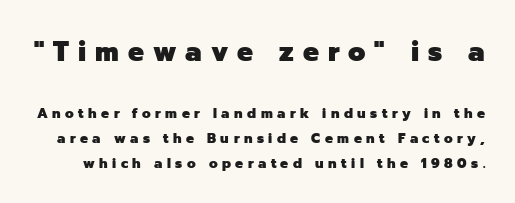
The image shows 28 px heavy sans-serif type, upright; set line spacing 1.78x, unusually wide letter spacing (+0.32 em), not underlined; the first (top) block is 2.0x larger; low stroke contrast and a medium x-height.
